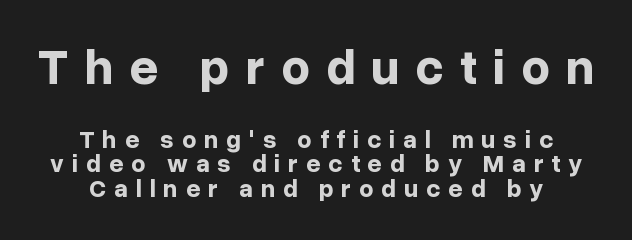
{"serif": "no", "italic": "no", "bold": "yes", "weight": "bold", "width": "normal", "stroke_contrast": "low", "x_height": "medium", "monospaced": "no", "underline": "no", "align": "center", "line_spacing": "tight", "line_spacing_ratio": 0.98, "letter_spacing": "wide", "letter_spacing_em": 0.32, "larger_block": "first", "size_ratio": 2.0, "glyph_px": 50}
